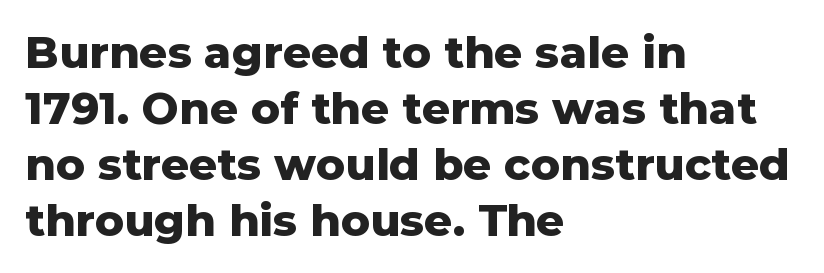
The image shows 44 px heavy sans-serif type, upright; set left-aligned, normal line spacing (1.27x), normal letter spacing, not underlined; low stroke contrast and a medium x-height.
